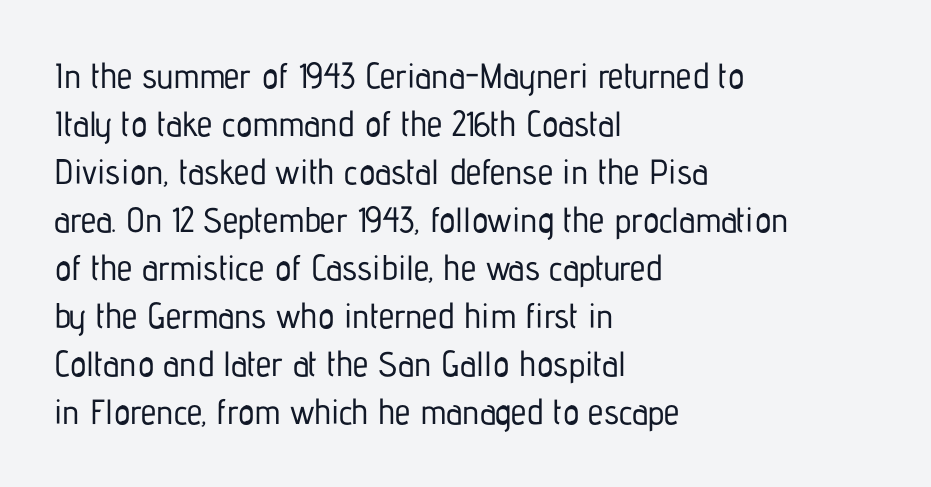
The image shows 35 px condensed sans-serif type, upright; set left-aligned, normal line spacing (1.37x), normal letter spacing, not underlined; low stroke contrast and a medium x-height.
